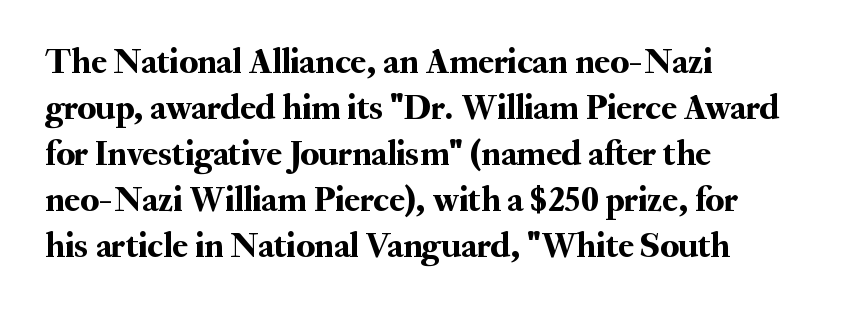
No word sits above an underline. The letterforms sit shoulder to shoulder at normal distance. Spacing verdict: proportional, widths tailored to each character. Old-style or modern, the face here clearly has serifs. The rows are spaced the way most documents space them.
